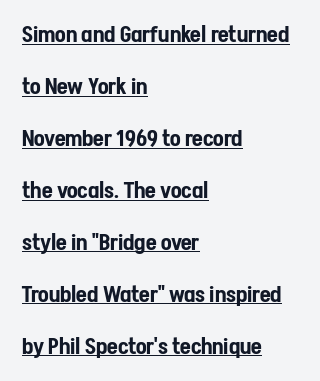
Q: Is the text italic (slanted)? A: No, it is upright.
Q: Is the text underlined? A: Yes.
Q: How is the paragraph aligned? A: Left-aligned.
Q: Is the spacing between letters normal or unusually wide? A: Normal.
Q: Is the spacing between lines tight, normal or loose? A: Loose.
